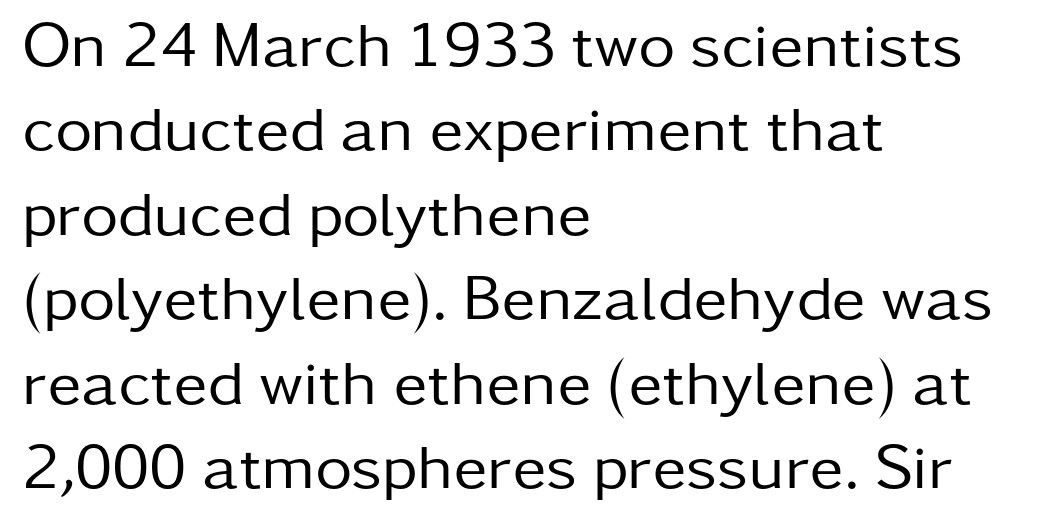
Q: Is the text bold? A: No.
Q: Is the text italic (slanted)? A: No, it is upright.
Q: Is the typeface a serif or a sans-serif typeface? A: Sans-serif.
Q: Is the text underlined? A: No.
Q: How is the paragraph aligned? A: Left-aligned.
Q: Is the spacing between letters normal or unusually wide? A: Normal.
Q: Is the spacing between lines tight, normal or loose? A: Normal.
Q: Width (condensed, normal, or wide)? A: Normal.
Q: Stroke contrast? A: Low.
Q: x-height? A: Medium.
Q: Monospaced? A: No.
